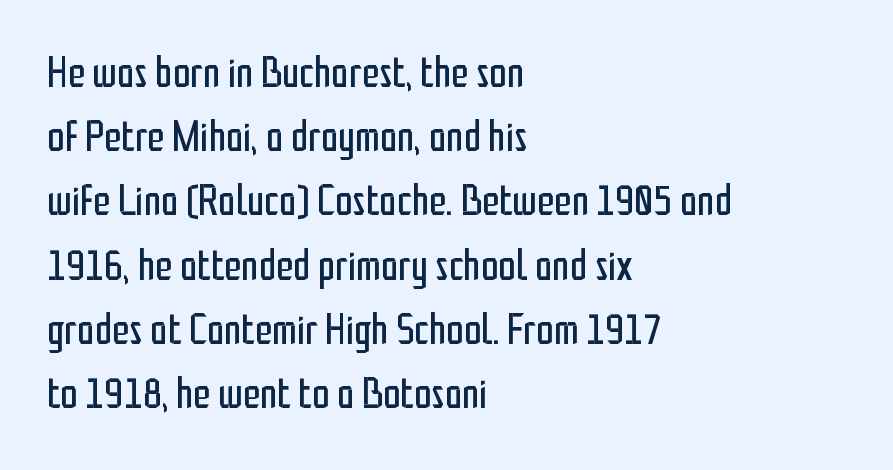
Q: Is the text bold? A: No.
Q: Is the text italic (slanted)? A: No, it is upright.
Q: Is the typeface a serif or a sans-serif typeface? A: Sans-serif.
Q: Is the text underlined? A: No.
Q: How is the paragraph aligned? A: Left-aligned.
Q: Is the spacing between letters normal or unusually wide? A: Normal.
Q: Is the spacing between lines tight, normal or loose? A: Normal.
Q: Width (condensed, normal, or wide)? A: Condensed.
Q: Stroke contrast? A: Low.
Q: x-height? A: Medium.
Q: Monospaced? A: No.
